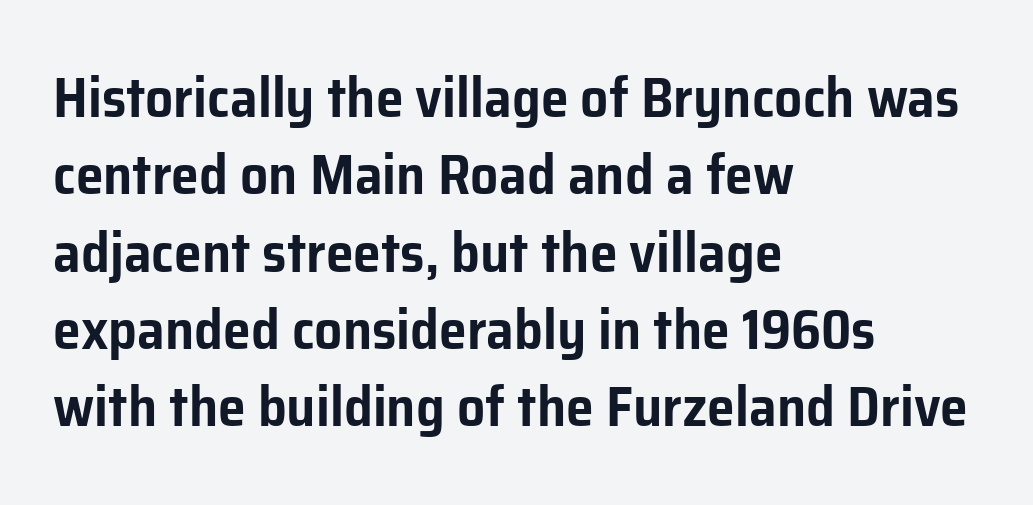
Q: Is the text italic (slanted)? A: No, it is upright.
Q: Is the typeface a serif or a sans-serif typeface? A: Sans-serif.
Q: Is the text underlined? A: No.
Q: How is the paragraph aligned? A: Left-aligned.
Q: Is the spacing between letters normal or unusually wide? A: Normal.
Q: Is the spacing between lines tight, normal or loose? A: Normal.
Q: Width (condensed, normal, or wide)? A: Normal.
Q: Stroke contrast? A: Low.
Q: x-height? A: Medium.
Q: Monospaced? A: No.
